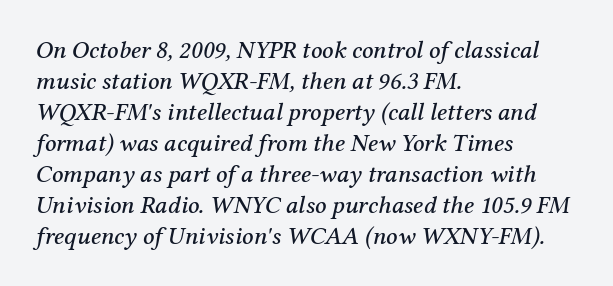
Q: Is the text italic (slanted)? A: Yes, it leans right by about 12 degrees.
Q: Is the text underlined? A: No.
Q: How is the paragraph aligned? A: Left-aligned.
Q: Is the spacing between letters normal or unusually wide? A: Normal.
